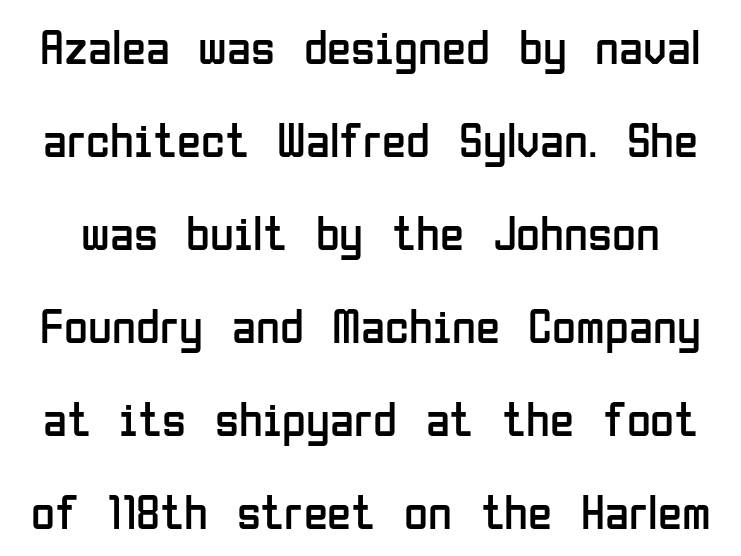
The image shows 49 px regular-weight, condensed sans-serif type, upright; set loose line spacing (1.9x), normal letter spacing, not underlined; low stroke contrast and a medium x-height.
